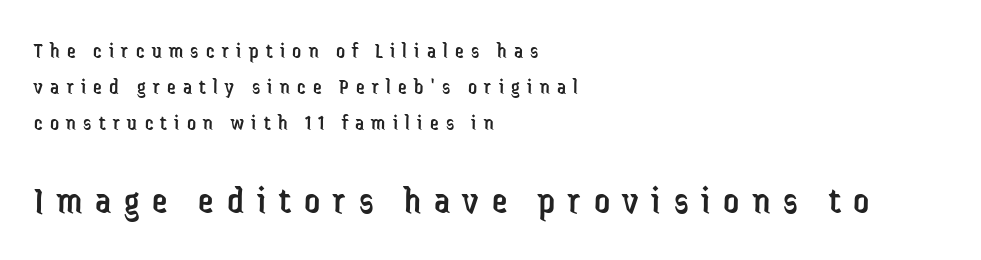
{"serif": "no", "italic": "no", "bold": "no", "weight": "regular", "width": "condensed", "stroke_contrast": "low", "x_height": "medium", "monospaced": "no", "underline": "no", "align": "left", "line_spacing": "normal", "line_spacing_ratio": 1.64, "letter_spacing": "wide", "letter_spacing_em": 0.33, "larger_block": "second", "size_ratio": 1.77, "glyph_px": 39}
